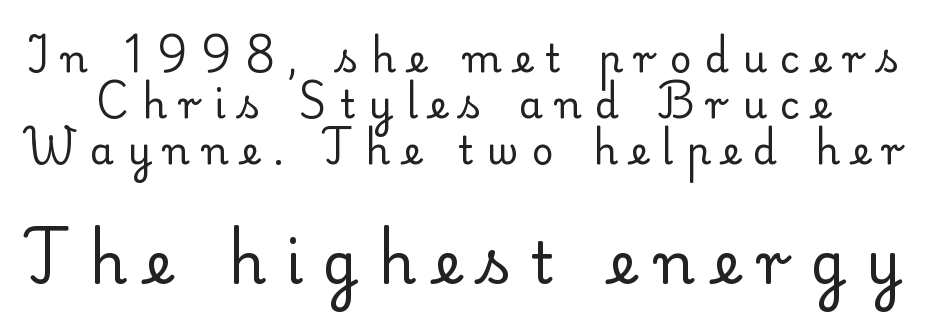
The face used here is rendered with a markedly widened letterfit. This is serif lettering, the kind often seen in printed books. Ordinary non-slanted type is in use. Each letter keeps its own natural width here, so spacing adapts to shape. The face used here appears at its bigger size in the lower chunk.
